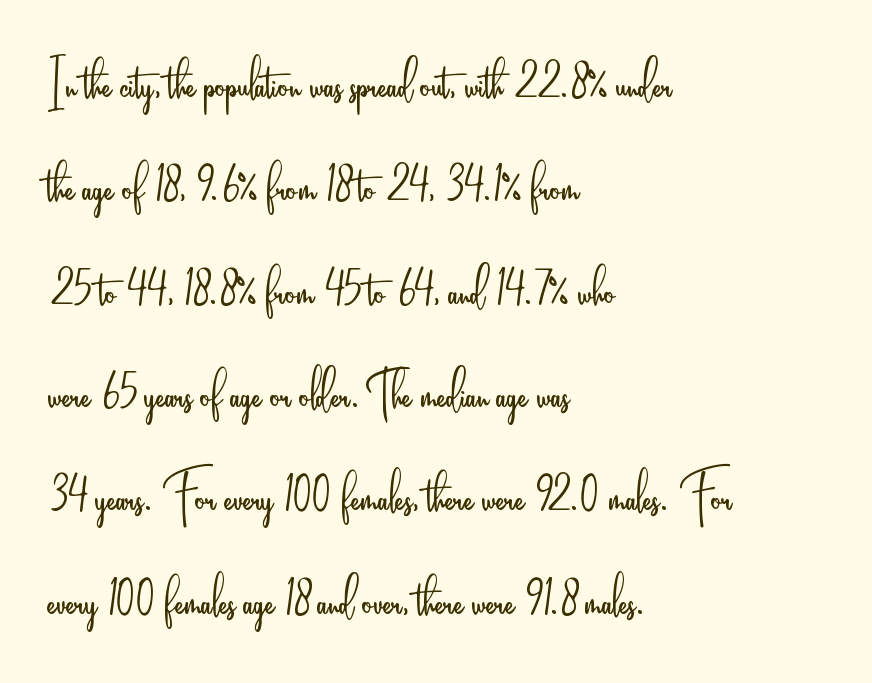
Regular leading. The rendering shows plain stroke endings on the letterforms — a sans-serif design. Short note: letters normally spaced. Anything drawn beneath the words? Only blank space. Short and long lines alike share a common starting point at left.
